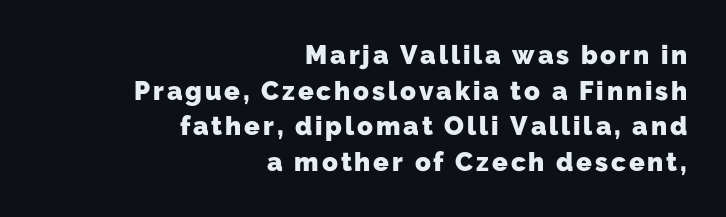
Decoration check: the copy has no underline. Bold? Absolutely — the strokes are thick and heavy. The space between consecutive lines is moderate. The paragraph shown leans on its right margin.
